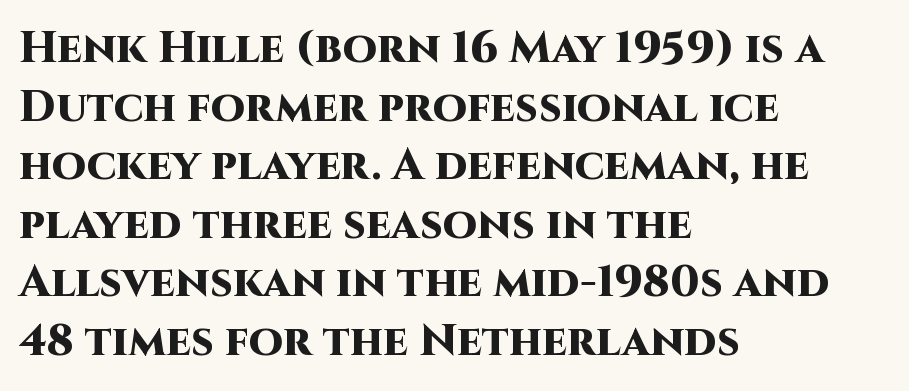
{"serif": "no", "italic": "no", "bold": "yes", "weight": "heavy", "width": "normal", "stroke_contrast": "high", "x_height": "large", "monospaced": "no", "underline": "no", "align": "left", "line_spacing": "normal", "line_spacing_ratio": 1.33, "letter_spacing": "normal", "letter_spacing_em": 0.0, "glyph_px": 44}
